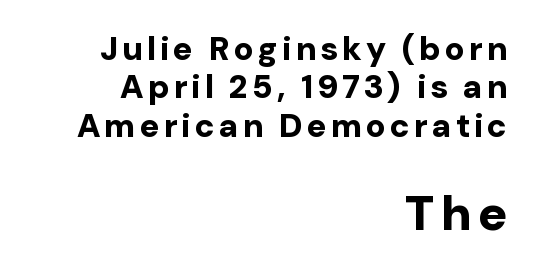
The image shows 49 px bold sans-serif type, upright; set right-aligned, line spacing 1.16x, not underlined; the second (bottom) block is 1.48x larger; low stroke contrast and a medium x-height.
